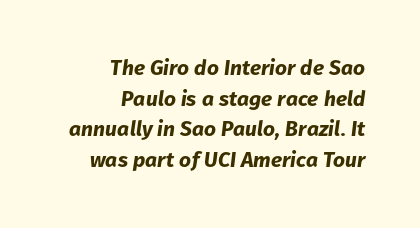
Q: Is the text bold? A: Yes.
Q: Is the text italic (slanted)? A: Yes, it leans right by about 8 degrees.
Q: Is the text underlined? A: No.
Q: How is the paragraph aligned? A: Right-aligned.
Q: Is the spacing between letters normal or unusually wide? A: Normal.
Q: Is the spacing between lines tight, normal or loose? A: Normal.
